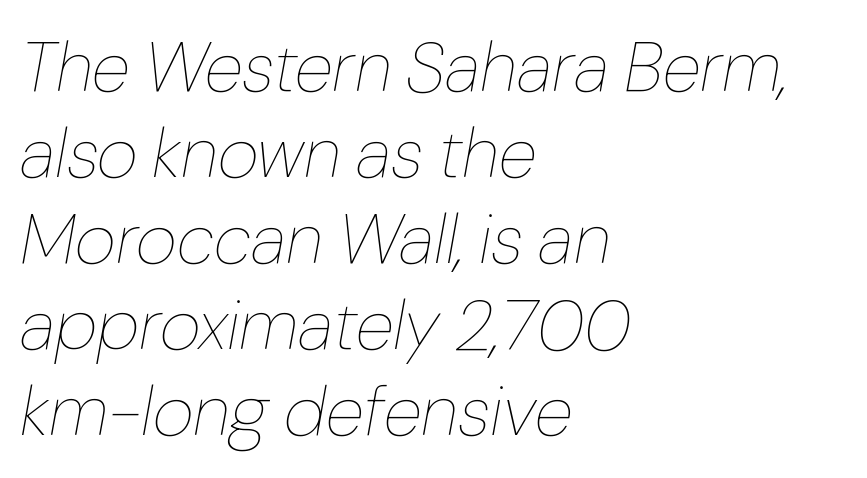
Emphasis-style slanted type is in use. Check the space under the baseline: it is left empty. Think of a printed novel: that variable character pitch is what you see here. No letter is thick-stroked: the sample isn't bold. Which margin do the lines hug? The left one — the right edge is uneven. Letter spacing: default.
